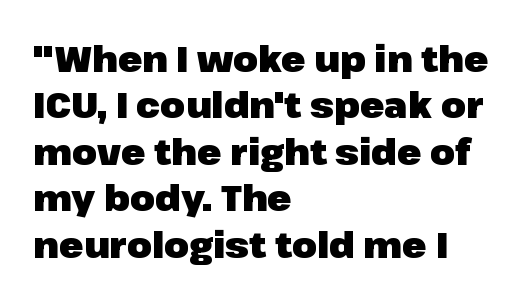
The image shows 36 px heavy sans-serif type, upright; set left-aligned, normal line spacing (1.29x), normal letter spacing, not underlined; low stroke contrast and a medium x-height.
